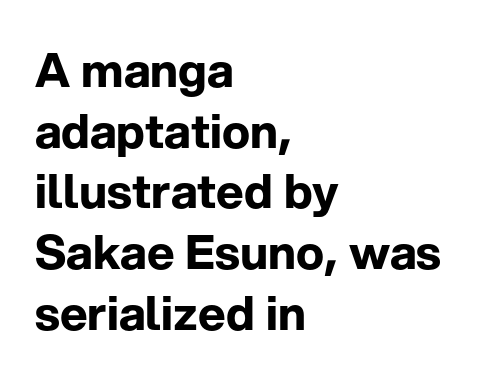
Q: Is the text bold? A: Yes.
Q: Is the text italic (slanted)? A: No, it is upright.
Q: Is the typeface a serif or a sans-serif typeface? A: Sans-serif.
Q: Is the text underlined? A: No.
Q: How is the paragraph aligned? A: Left-aligned.
Q: Is the spacing between letters normal or unusually wide? A: Normal.
Q: Is the spacing between lines tight, normal or loose? A: Normal.
Q: Width (condensed, normal, or wide)? A: Normal.
Q: Stroke contrast? A: Low.
Q: x-height? A: Medium.
Q: Monospaced? A: No.
